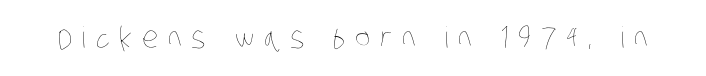
Just letters on the line, the space beneath them empty. Is this a heavy cut? Hardly; it is regular or lighter. Note the varied advance widths — an 'i' is clearly narrower than an 'm'. The letters are spread apart with noticeably loose tracking.
